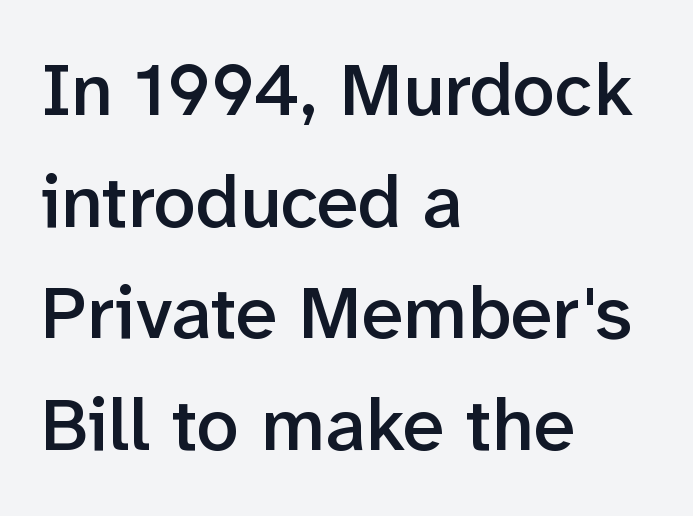
Baseline-to-baseline distance is the conventional proportion of letter height. Character widths vary here, with narrow letters taking less room than wide ones. Reading down the block, your eye returns to a fixed left position each line. The font family rendered here belongs to the sans-serif group.
